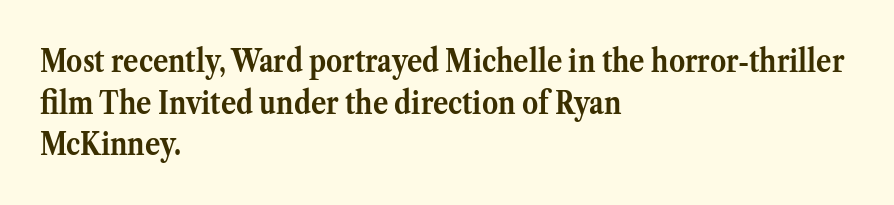
The image shows 32 px semibold serif type, upright; set left-aligned, normal line spacing (1.3x), normal letter spacing, not underlined; medium stroke contrast and a medium x-height.
